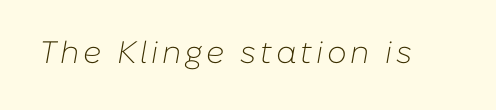
The image shows 31 px light type, italic (leaning right); set not underlined; low stroke contrast and a medium x-height.
